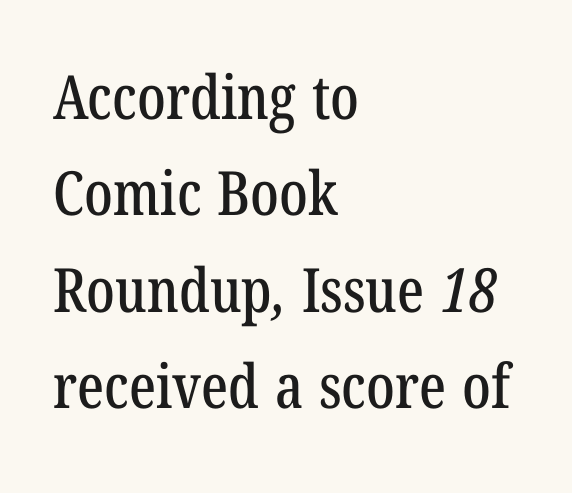
Typeset ragged right — the left edge is the straight one. The designer went with a serif here, giving each stem small feet. The letters advance in unequal steps, a hallmark of proportional type. Spacing between characters is what you'd get straight out of the box.
